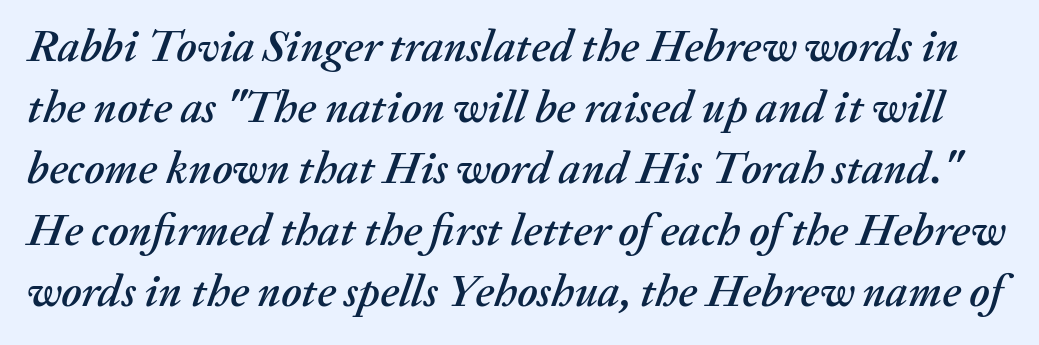
Q: Is the text italic (slanted)? A: Yes, it leans right by about 20 degrees.
Q: Is the text underlined? A: No.
Q: Is the spacing between letters normal or unusually wide? A: Normal.
Q: Is the spacing between lines tight, normal or loose? A: Normal.
Q: Width (condensed, normal, or wide)? A: Normal.
Q: Stroke contrast? A: Medium.
Q: x-height? A: Medium.
Q: Monospaced? A: No.
